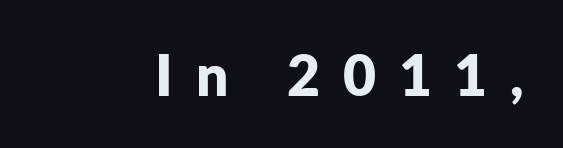
The image shows 57 px bold sans-serif type, upright; set unusually wide letter spacing (+0.4 em), not underlined; low stroke contrast and a medium x-height.
